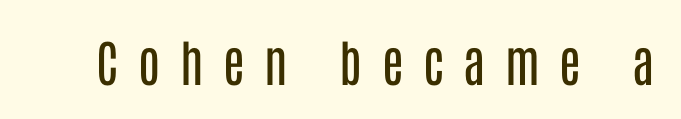
Q: Is the text bold? A: No.
Q: Is the text italic (slanted)? A: No, it is upright.
Q: Is the typeface a serif or a sans-serif typeface? A: Sans-serif.
Q: Is the text underlined? A: No.
Q: Is the spacing between letters normal or unusually wide? A: Unusually wide.
Q: Width (condensed, normal, or wide)? A: Condensed.
Q: Stroke contrast? A: Low.
Q: x-height? A: Large.
Q: Monospaced? A: No.
